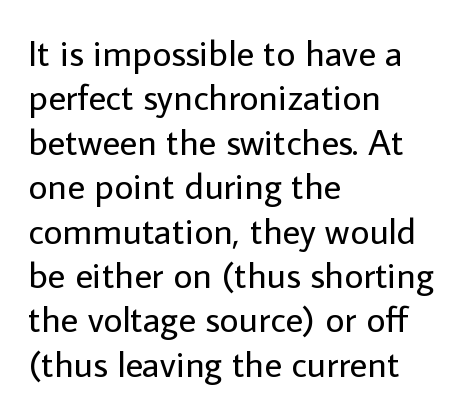
{"serif": "no", "italic": "no", "bold": "no", "weight": "regular", "width": "normal", "stroke_contrast": "low", "x_height": "medium", "monospaced": "no", "underline": "no", "align": "left", "line_spacing_ratio": 1.2, "letter_spacing": "normal", "letter_spacing_em": 0.0, "glyph_px": 37}
